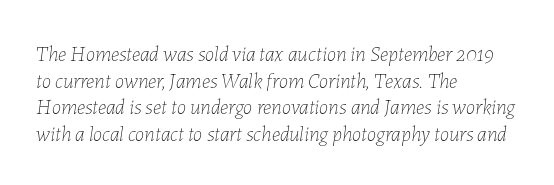
Regarding leading, the lines here are spaced in the standard way. These lines were composed using italics. The strokes carry an ordinary text weight at most. The text block is weighted toward the left margin, trailing off unevenly rightward. The words here are not underlined. Characters follow at the spacing the type designer built in.
